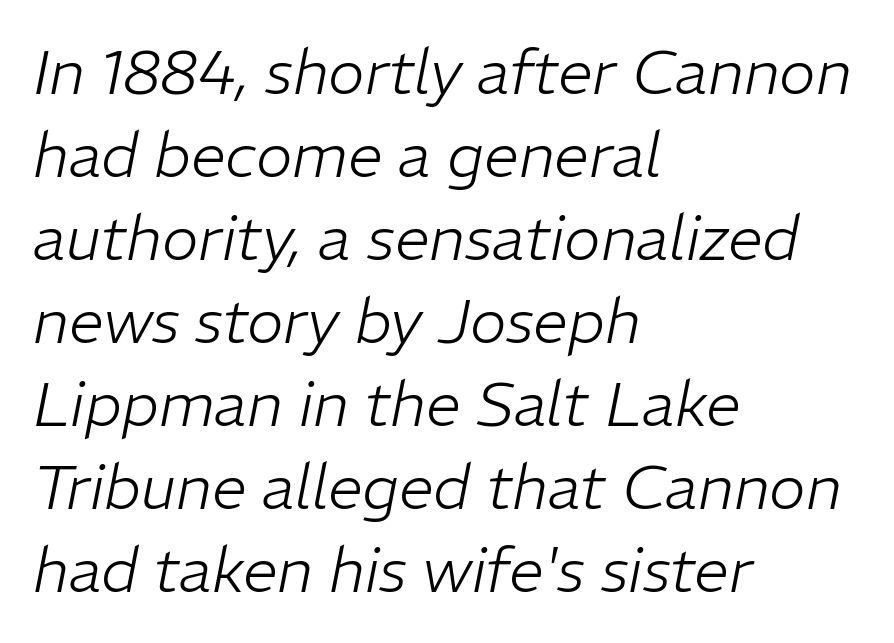
{"italic": "yes", "lean": "right", "slant_degrees": 11, "bold": "no", "weight": "light", "width": "normal", "stroke_contrast": "low", "x_height": "medium", "monospaced": "no", "underline": "no", "align": "left", "line_spacing": "normal", "line_spacing_ratio": 1.34, "letter_spacing": "normal", "letter_spacing_em": 0.0, "glyph_px": 62}
